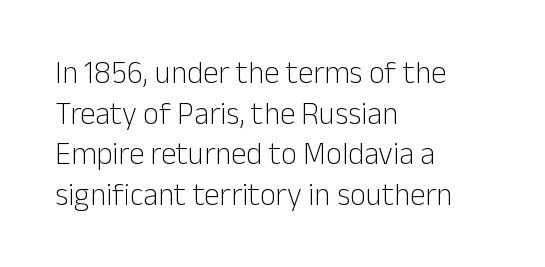
To sum up the face: it is a sans, with no serifs. Tracking value appears to be zero — textbook default spacing. Unbolded letterforms with no extra heft. Here the designer chose a conventional face with non-uniform glyph widths.
